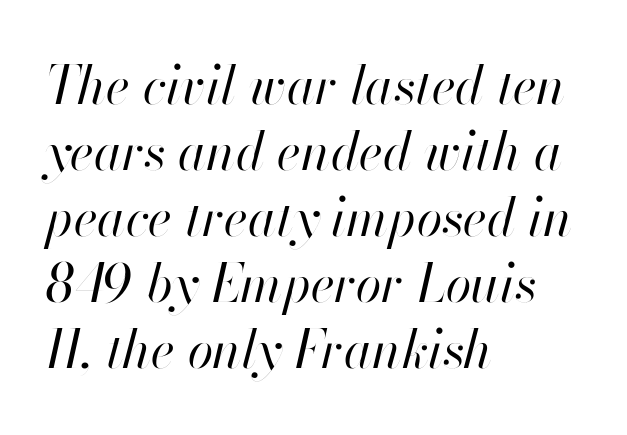
Decoration check: the copy has no underline. A student would call this left alignment; a typographer would say flush left, rag right. A typesetter would mark this as italic. The block of text has a typical density, with ordinary space between rows.
